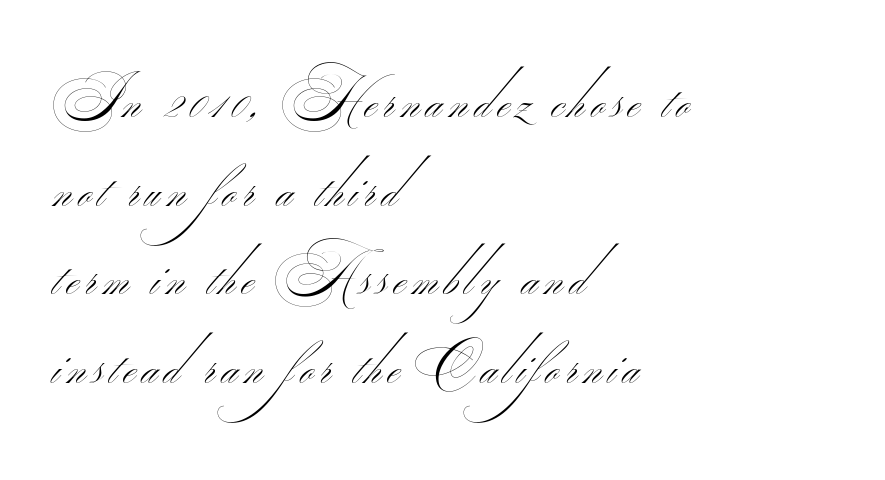
Q: Is the text bold? A: No.
Q: Is the typeface a serif or a sans-serif typeface? A: Sans-serif.
Q: Is the text underlined? A: No.
Q: How is the paragraph aligned? A: Left-aligned.
Q: Is the spacing between lines tight, normal or loose? A: Normal.
Q: Width (condensed, normal, or wide)? A: Wide.
Q: Stroke contrast? A: Medium.
Q: Monospaced? A: No.
